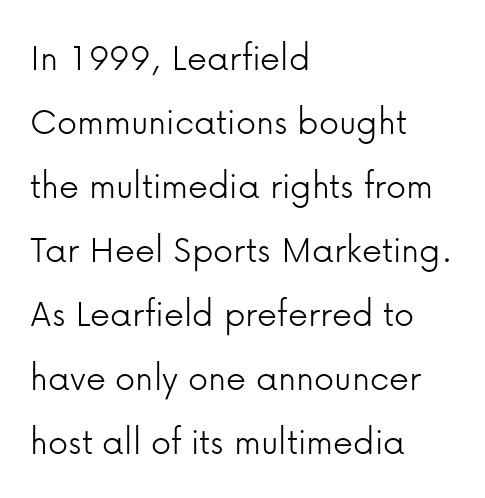
The image shows 40 px light sans-serif type, upright; set left-aligned, normal line spacing (1.6x), normal letter spacing, not underlined; low stroke contrast and a medium x-height.
